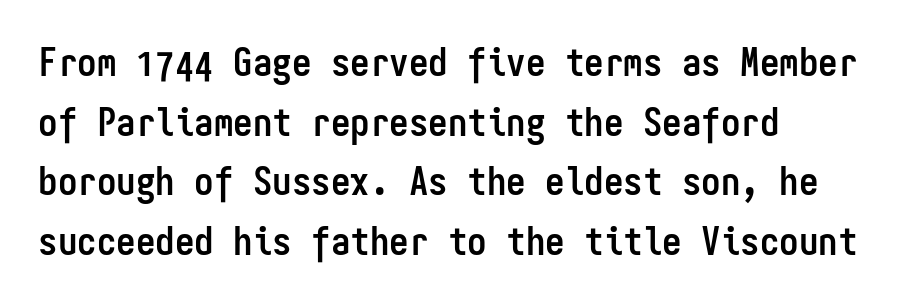
Grotesque or geometric, the face here clearly has no serifs. Each new line begins a customary step beneath the previous one. A clean baseline with only descenders dipping below it. In terms of posture, this sample is upright. No extra tracking has been applied to these lines.
